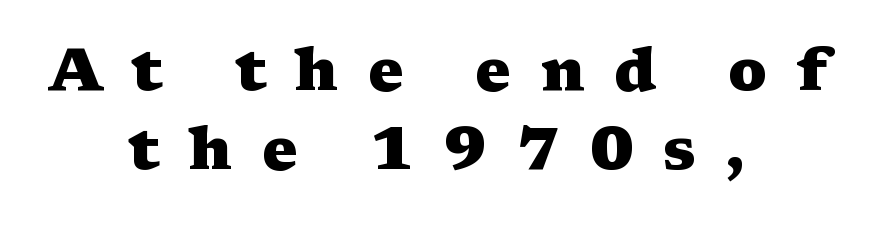
{"serif": "yes", "italic": "no", "bold": "yes", "weight": "heavy", "width": "wide", "stroke_contrast": "medium", "x_height": "medium", "monospaced": "no", "underline": "no", "align": "center", "line_spacing": "normal", "line_spacing_ratio": 1.31, "letter_spacing": "wide", "letter_spacing_em": 0.48, "glyph_px": 60}
